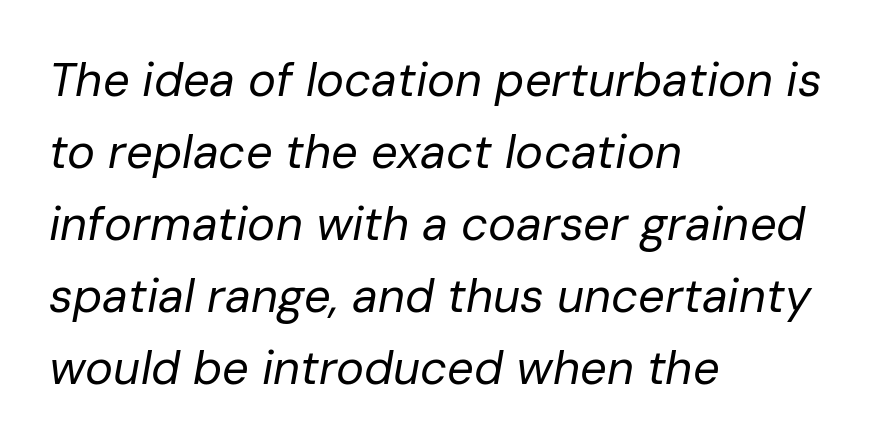
Q: Is the text bold? A: No.
Q: Is the text italic (slanted)? A: Yes, it leans right by about 10 degrees.
Q: Is the text underlined? A: No.
Q: How is the paragraph aligned? A: Left-aligned.
Q: Is the spacing between letters normal or unusually wide? A: Normal.
Q: Is the spacing between lines tight, normal or loose? A: Normal.
Q: Width (condensed, normal, or wide)? A: Normal.
Q: Stroke contrast? A: Low.
Q: x-height? A: Medium.
Q: Monospaced? A: No.
